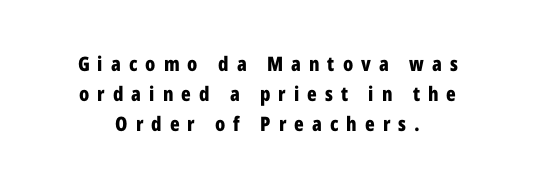
Q: Is the text bold? A: Yes.
Q: Is the text italic (slanted)? A: No, it is upright.
Q: Is the text underlined? A: No.
Q: How is the paragraph aligned? A: Centered.
Q: Is the spacing between letters normal or unusually wide? A: Unusually wide.
Q: Is the spacing between lines tight, normal or loose? A: Normal.
